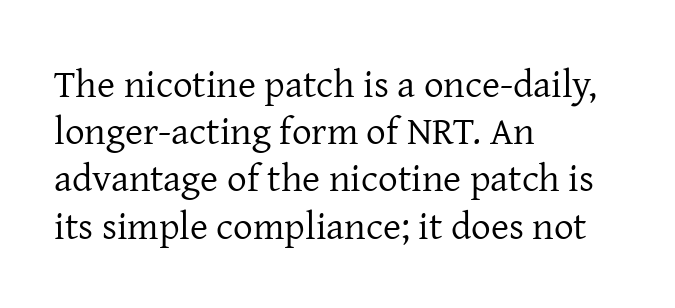
Q: Is the text bold? A: No.
Q: Is the text italic (slanted)? A: No, it is upright.
Q: Is the typeface a serif or a sans-serif typeface? A: Serif.
Q: Is the text underlined? A: No.
Q: How is the paragraph aligned? A: Left-aligned.
Q: Is the spacing between letters normal or unusually wide? A: Normal.
Q: Width (condensed, normal, or wide)? A: Normal.
Q: Stroke contrast? A: Low.
Q: x-height? A: Medium.
Q: Monospaced? A: No.
